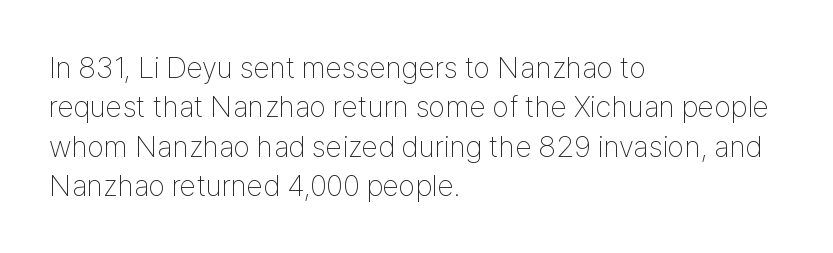
Q: Is the text bold? A: No.
Q: Is the text italic (slanted)? A: No, it is upright.
Q: Is the typeface a serif or a sans-serif typeface? A: Sans-serif.
Q: Is the text underlined? A: No.
Q: How is the paragraph aligned? A: Left-aligned.
Q: Is the spacing between letters normal or unusually wide? A: Normal.
Q: Is the spacing between lines tight, normal or loose? A: Normal.
Q: Width (condensed, normal, or wide)? A: Condensed.
Q: Stroke contrast? A: Low.
Q: x-height? A: Medium.
Q: Monospaced? A: No.
